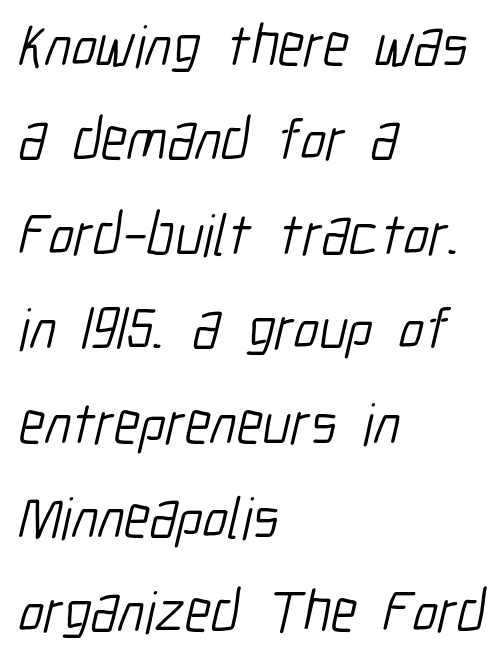
Q: Is the text bold? A: No.
Q: Is the typeface a serif or a sans-serif typeface? A: Sans-serif.
Q: Is the text underlined? A: No.
Q: How is the paragraph aligned? A: Left-aligned.
Q: Is the spacing between letters normal or unusually wide? A: Normal.
Q: Is the spacing between lines tight, normal or loose? A: Normal.
Q: Width (condensed, normal, or wide)? A: Condensed.
Q: Stroke contrast? A: Low.
Q: x-height? A: Medium.
Q: Monospaced? A: No.
